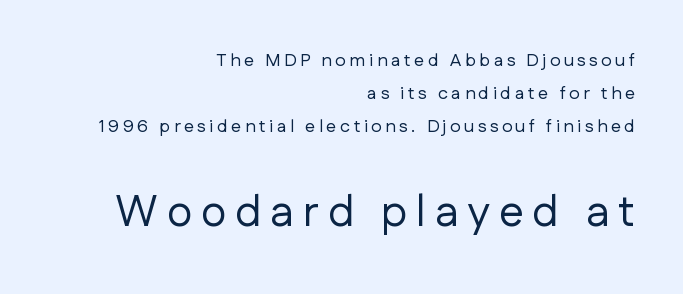
The image shows 44 px regular-weight sans-serif type, upright; set right-aligned, line spacing 1.83x, unusually wide letter spacing (+0.2 em), not underlined; the second (bottom) block is 2.44x larger; low stroke contrast and a medium x-height.
